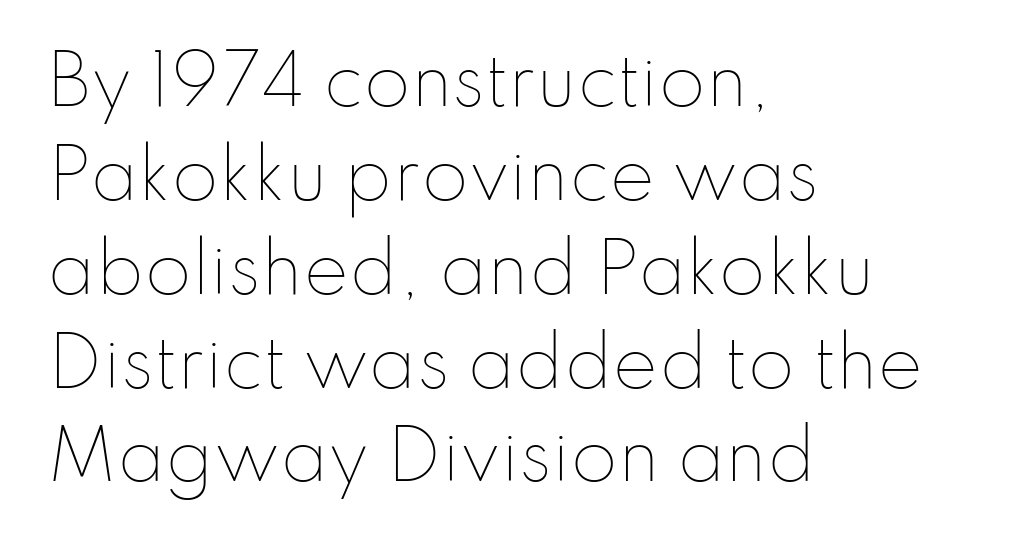
Q: Is the text bold? A: No.
Q: Is the text italic (slanted)? A: No, it is upright.
Q: Is the text underlined? A: No.
Q: How is the paragraph aligned? A: Left-aligned.
Q: Is the spacing between letters normal or unusually wide? A: Normal.
Q: Is the spacing between lines tight, normal or loose? A: Normal.
Q: Width (condensed, normal, or wide)? A: Normal.
Q: Stroke contrast? A: Low.
Q: x-height? A: Small.
Q: Monospaced? A: No.
